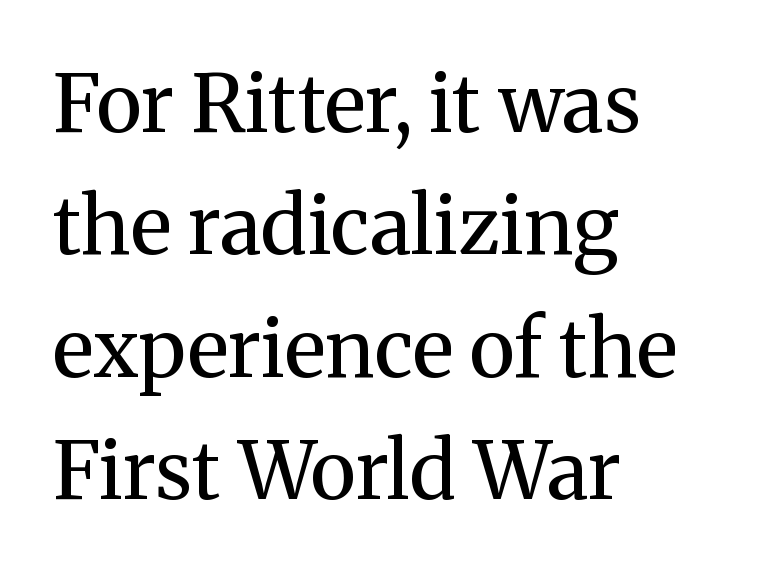
Q: Is the text bold? A: No.
Q: Is the text italic (slanted)? A: No, it is upright.
Q: Is the typeface a serif or a sans-serif typeface? A: Serif.
Q: Is the text underlined? A: No.
Q: How is the paragraph aligned? A: Left-aligned.
Q: Is the spacing between letters normal or unusually wide? A: Normal.
Q: Is the spacing between lines tight, normal or loose? A: Normal.
Q: Width (condensed, normal, or wide)? A: Normal.
Q: Stroke contrast? A: Medium.
Q: x-height? A: Medium.
Q: Monospaced? A: No.
